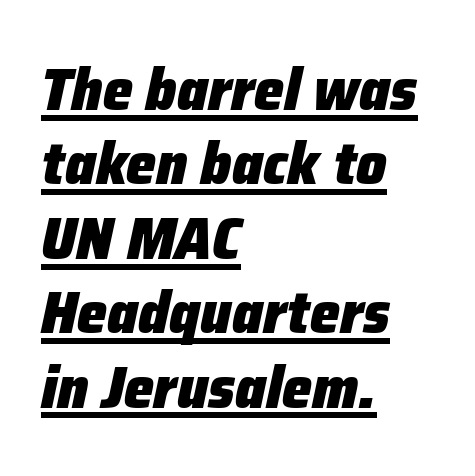
Q: Is the text bold? A: Yes.
Q: Is the text italic (slanted)? A: Yes, it leans right by about 12 degrees.
Q: Is the text underlined? A: Yes.
Q: How is the paragraph aligned? A: Left-aligned.
Q: Is the spacing between letters normal or unusually wide? A: Normal.
Q: Width (condensed, normal, or wide)? A: Normal.
Q: Stroke contrast? A: Low.
Q: x-height? A: Medium.
Q: Monospaced? A: No.
